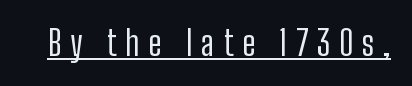
The image shows 34 px regular-weight, condensed sans-serif type, upright; set unusually wide letter spacing (+0.26 em), underlined; low stroke contrast and a medium x-height.
